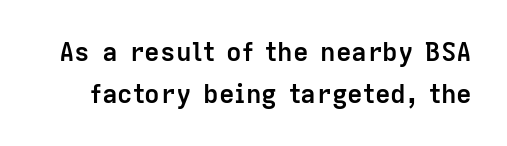
Q: Is the text bold? A: Yes.
Q: Is the text italic (slanted)? A: No, it is upright.
Q: Is the text underlined? A: No.
Q: Is the spacing between letters normal or unusually wide? A: Normal.
Q: Is the spacing between lines tight, normal or loose? A: Normal.
